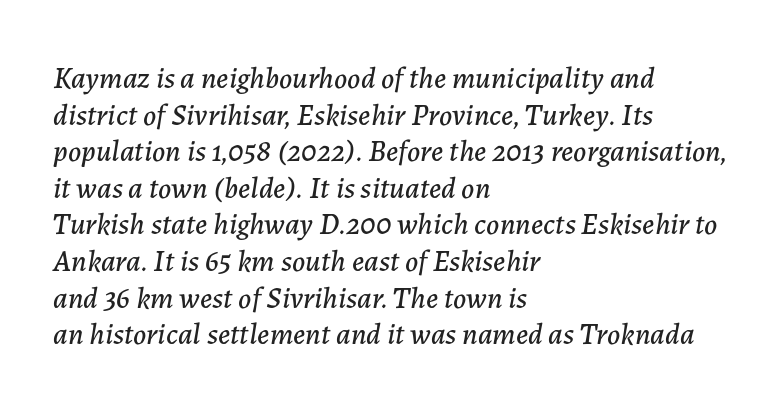
Designer's note — italics engaged. You could not count columns in this text — the font is proportionally spaced. Look at the tracking — it's just the regular setting, nothing added. All the whitespace from short lines collects on the right.
